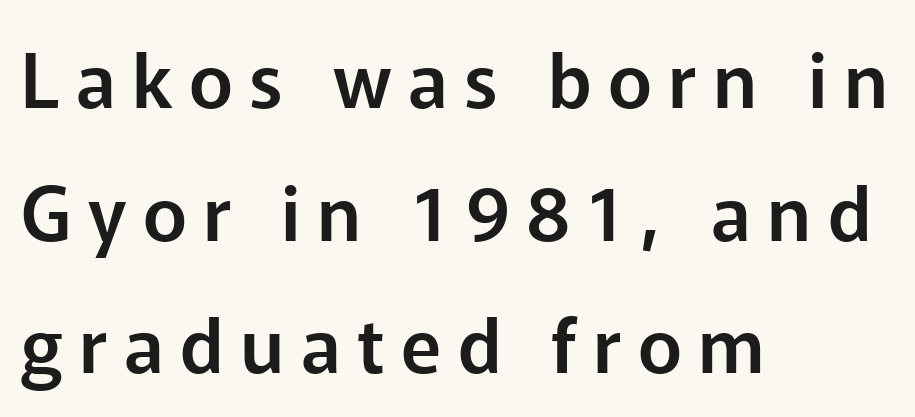
{"serif": "no", "italic": "no", "width": "normal", "stroke_contrast": "low", "x_height": "medium", "monospaced": "no", "underline": "no", "align": "left", "line_spacing_ratio": 1.77, "letter_spacing": "wide", "letter_spacing_em": 0.22, "glyph_px": 75}
